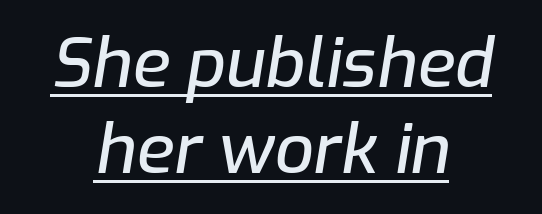
Q: Is the text italic (slanted)? A: Yes, it leans right by about 9 degrees.
Q: Is the text underlined? A: Yes.
Q: How is the paragraph aligned? A: Centered.
Q: Is the spacing between letters normal or unusually wide? A: Normal.
Q: Is the spacing between lines tight, normal or loose? A: Normal.
Q: Width (condensed, normal, or wide)? A: Normal.
Q: Stroke contrast? A: Low.
Q: x-height? A: Medium.
Q: Monospaced? A: No.
